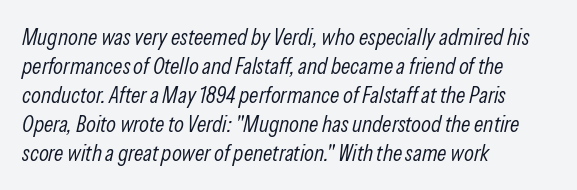
{"italic": "yes", "lean": "right", "slant_degrees": 13, "bold": "no", "underline": "no", "align": "left", "line_spacing": "normal", "line_spacing_ratio": 1.26, "letter_spacing": "normal", "letter_spacing_em": 0.0, "glyph_px": 23}
